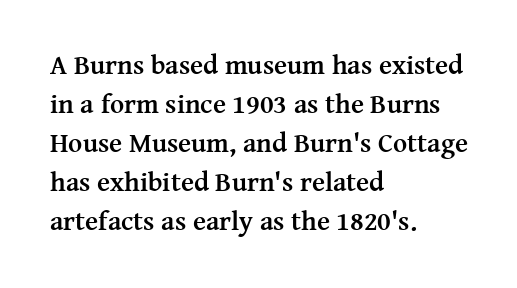
The image shows 27 px bold type, upright; set left-aligned, normal line spacing (1.44x), normal letter spacing, not underlined.
